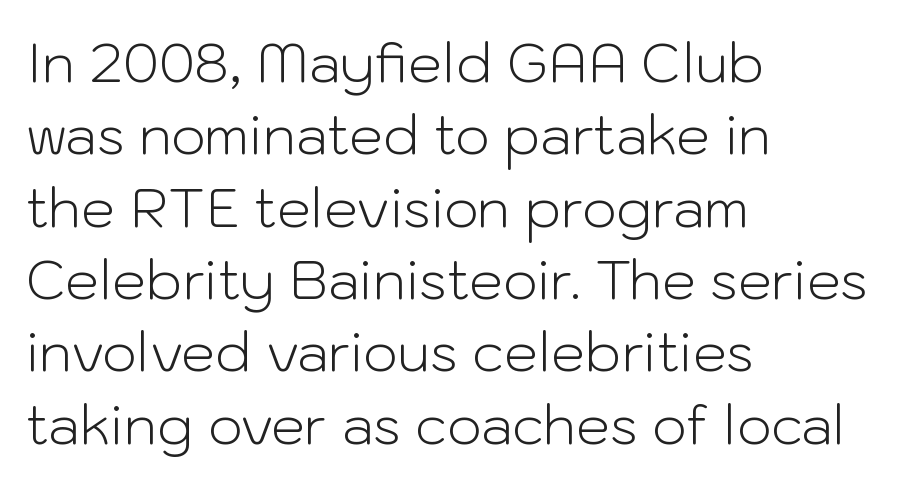
These lines are rendered in a variable-pitch font. Does extra space separate the letters? No, they use regular spacing. The lines sit at an ordinary, default distance from one another. The baseline area is clear. Ink coverage per letter is moderate at most.
